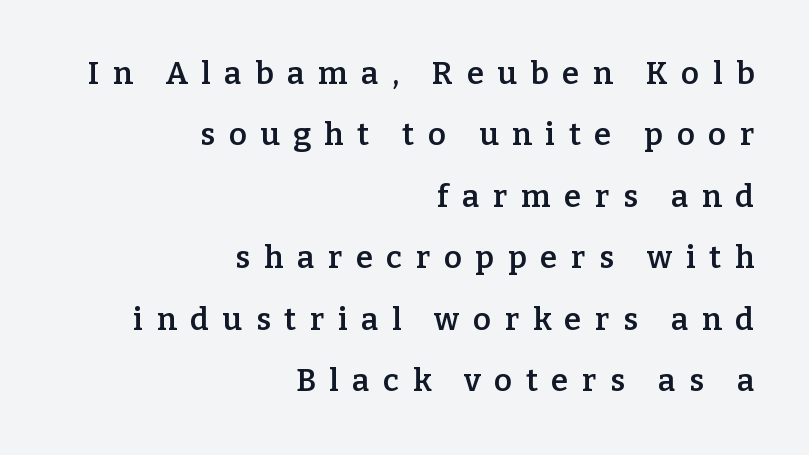
{"serif": "yes", "italic": "no", "bold": "semi", "weight": "semibold", "width": "normal", "stroke_contrast": "low", "x_height": "medium", "monospaced": "no", "underline": "no", "align": "right", "line_spacing": "loose", "line_spacing_ratio": 1.98, "letter_spacing": "wide", "letter_spacing_em": 0.44, "glyph_px": 31}
